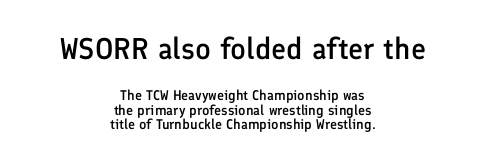
Q: Is the text bold? A: Semi-bold.
Q: Is the text italic (slanted)? A: No, it is upright.
Q: Is the typeface a serif or a sans-serif typeface? A: Sans-serif.
Q: Is the text underlined? A: No.
Q: How is the paragraph aligned? A: Centered.
Q: Is the spacing between letters normal or unusually wide? A: Normal.
Q: Is the spacing between lines tight, normal or loose? A: Tight.
Q: Which block of text is set in a larger size, the first (top) or the second (bottom)? A: The first (top) one.
Q: Width (condensed, normal, or wide)? A: Normal.
Q: Stroke contrast? A: Low.
Q: x-height? A: Medium.
Q: Monospaced? A: No.
